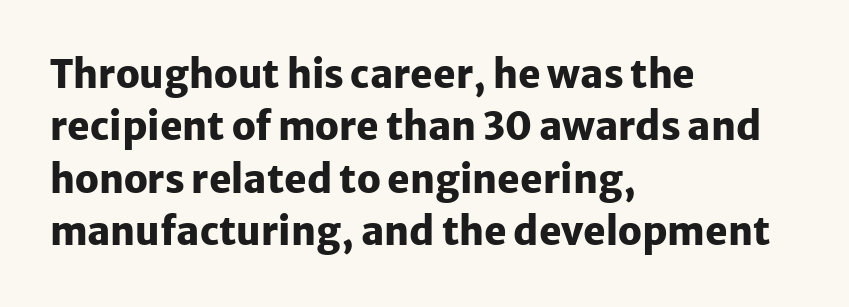
The image shows 38 px heavy sans-serif type, upright; set left-aligned, normal line spacing (1.38x), normal letter spacing, not underlined; low stroke contrast and a medium x-height.
